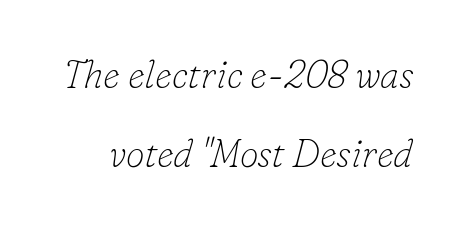
The image shows 38 px thin serif type, italic (leaning right); set loose line spacing (2.08x), normal letter spacing, not underlined; low stroke contrast and a small x-height.
